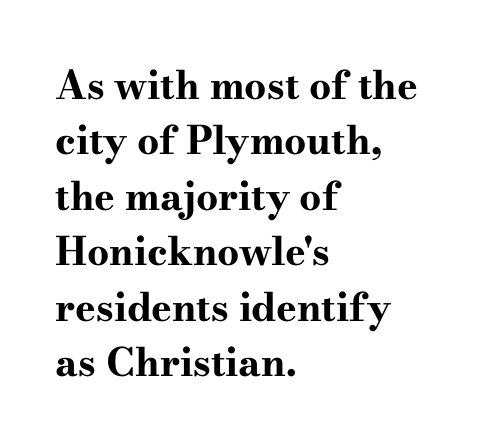
Q: Is the text bold? A: Yes.
Q: Is the text italic (slanted)? A: No, it is upright.
Q: Is the typeface a serif or a sans-serif typeface? A: Serif.
Q: Is the text underlined? A: No.
Q: How is the paragraph aligned? A: Left-aligned.
Q: Is the spacing between letters normal or unusually wide? A: Normal.
Q: Is the spacing between lines tight, normal or loose? A: Normal.
Q: Width (condensed, normal, or wide)? A: Wide.
Q: Stroke contrast? A: High.
Q: x-height? A: Small.
Q: Monospaced? A: No.
